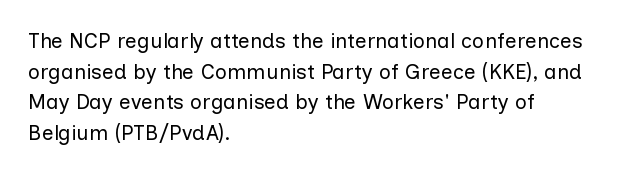
Q: Is the text bold? A: No.
Q: Is the text italic (slanted)? A: No, it is upright.
Q: Is the text underlined? A: No.
Q: How is the paragraph aligned? A: Left-aligned.
Q: Is the spacing between letters normal or unusually wide? A: Normal.
Q: Is the spacing between lines tight, normal or loose? A: Normal.
